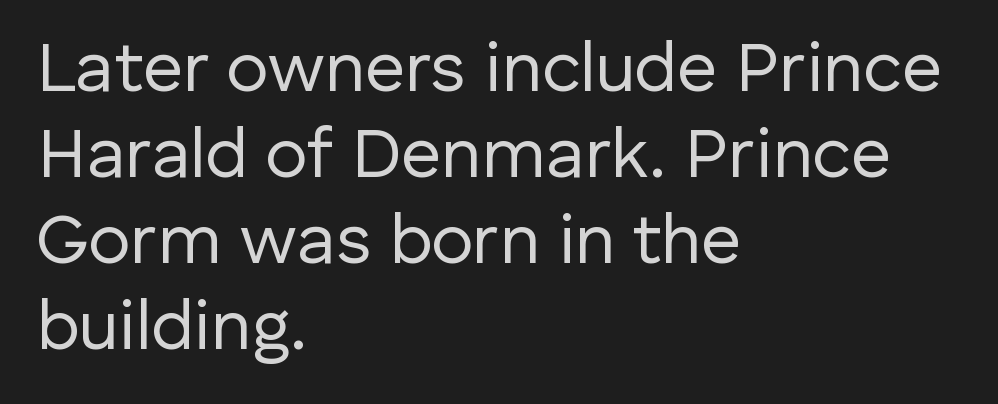
Q: Is the text bold? A: No.
Q: Is the text italic (slanted)? A: No, it is upright.
Q: Is the typeface a serif or a sans-serif typeface? A: Sans-serif.
Q: Is the text underlined? A: No.
Q: How is the paragraph aligned? A: Left-aligned.
Q: Is the spacing between letters normal or unusually wide? A: Normal.
Q: Width (condensed, normal, or wide)? A: Normal.
Q: Stroke contrast? A: Low.
Q: x-height? A: Medium.
Q: Monospaced? A: No.
